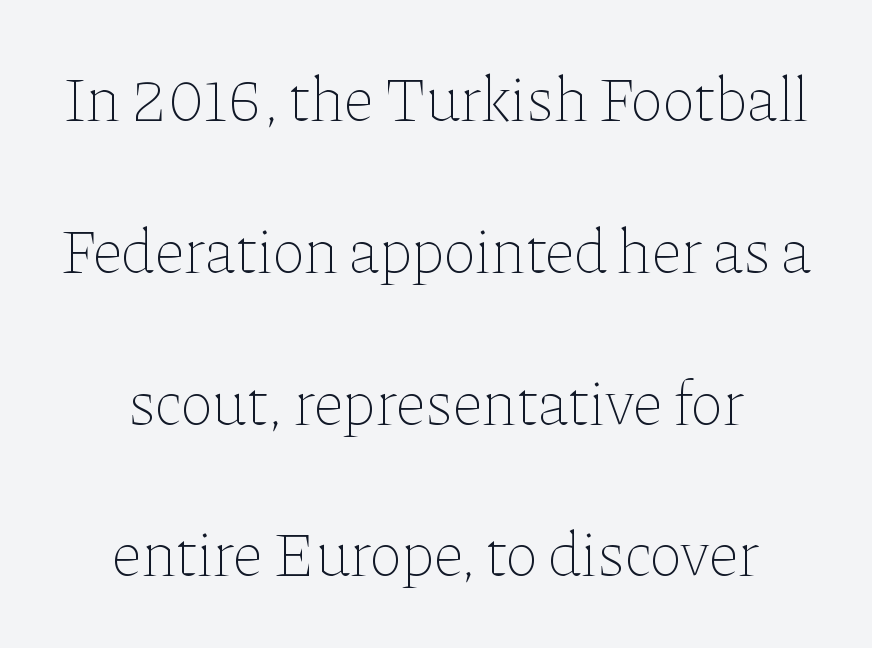
The typography opts for an upright posture over an oblique one. Do the characters align in a grid? No, the font is proportional. In terms of leading, this rendering errs on the spacious side. Typeset on center — no edge is straight. The area under the type is left untouched.
